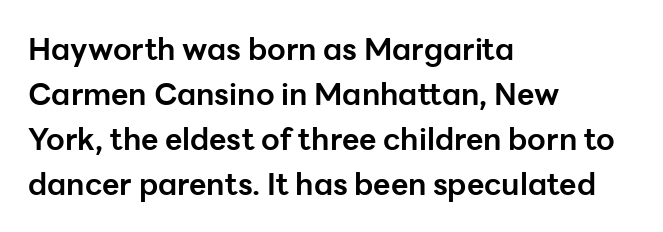
Any mark beneath the type? The region is blank. This is sans-serif lettering, the kind often seen on screens and signage. A dark, heavy texture on the line: the type is bold. The letterforms sit shoulder to shoulder at normal distance.
